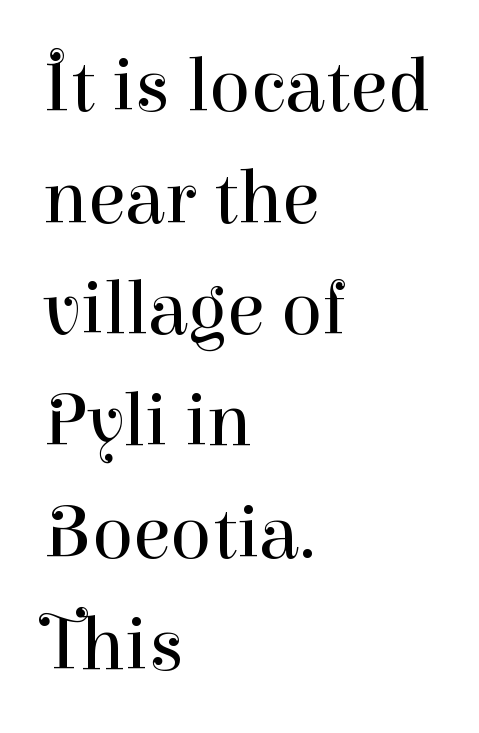
The image shows 76 px regular-weight serif type, upright; set left-aligned, normal line spacing (1.47x), normal letter spacing, not underlined; high stroke contrast and a medium x-height.
